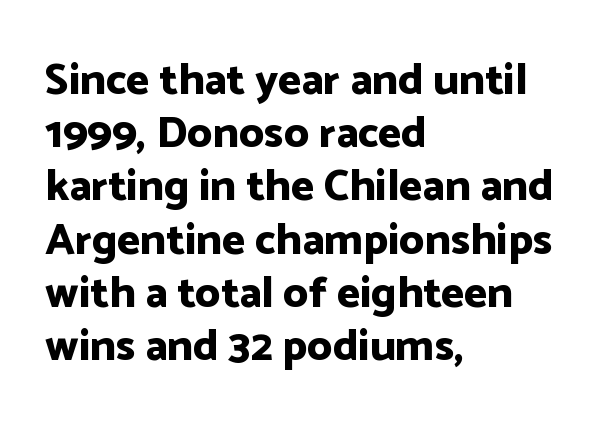
{"serif": "no", "italic": "no", "bold": "yes", "weight": "bold", "width": "normal", "stroke_contrast": "low", "x_height": "medium", "monospaced": "no", "underline": "no", "align": "left", "line_spacing_ratio": 1.21, "letter_spacing": "normal", "letter_spacing_em": 0.0, "glyph_px": 44}
